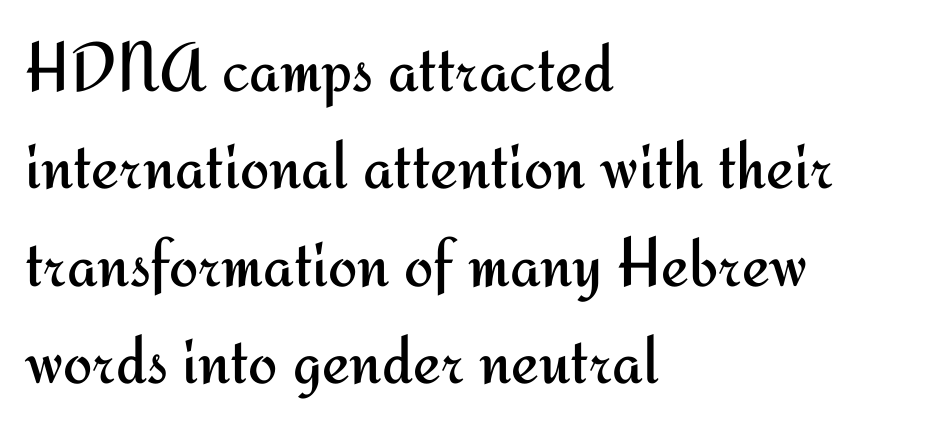
Here the designer chose a conventional face with non-uniform glyph widths. The cut favours lightness, reaching ordinary text weight at its darkest. Plain, unruled lines of type. Caption: multi-line text, flush left, ragged right. Italic: no, the glyphs are upright roman. Standard letterfit; no display-style spreading of the glyphs.
